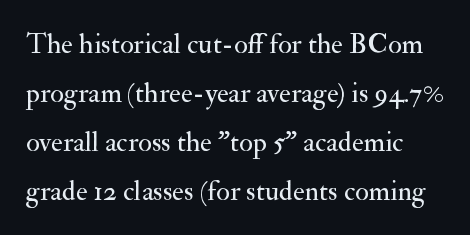
Is this a fixed-width face? No — the glyphs have proportional, varying widths. Unlike italic type, these characters show no tilt at all. Each word holds together tightly as a unit, with standard inter-letter gaps. This rendering employs a face with finishing strokes, i.e., a serif. This is not heavy type; no bold has been used. Lines of text with bare space underneath.
